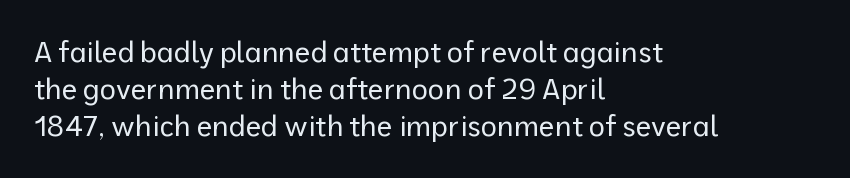
{"serif": "no", "italic": "no", "bold": "no", "weight": "regular", "width": "normal", "stroke_contrast": "low", "x_height": "medium", "monospaced": "no", "underline": "no", "align": "left", "line_spacing": "normal", "line_spacing_ratio": 1.33, "letter_spacing": "normal", "letter_spacing_em": 0.0, "glyph_px": 28}
